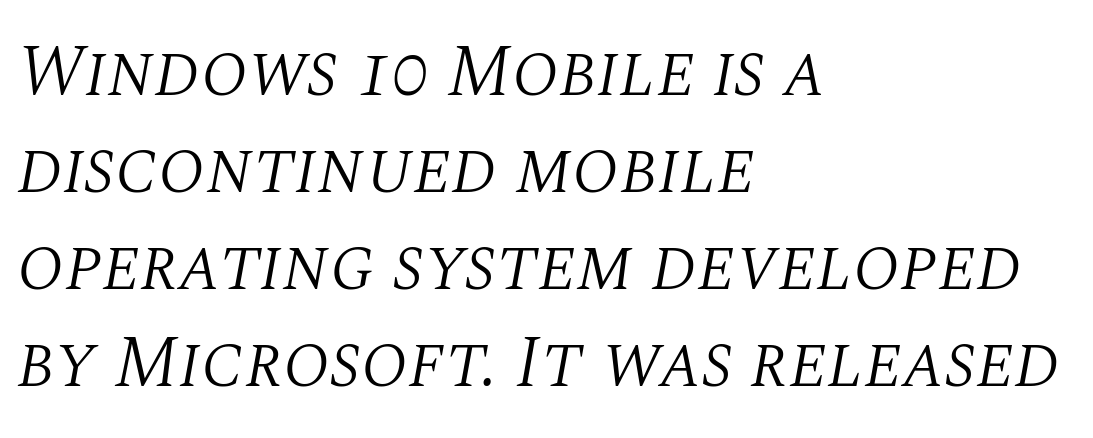
{"serif": "yes", "italic": "yes", "lean": "right", "slant_degrees": 10, "bold": "no", "weight": "light", "width": "normal", "stroke_contrast": "medium", "x_height": "large", "monospaced": "no", "underline": "no", "align": "left", "line_spacing": "normal", "line_spacing_ratio": 1.33, "letter_spacing": "normal", "letter_spacing_em": 0.0, "glyph_px": 73}
